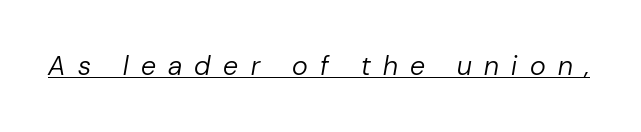
Q: Is the text bold? A: No.
Q: Is the text italic (slanted)? A: Yes, it leans right by about 10 degrees.
Q: Is the text underlined? A: Yes.
Q: Is the spacing between letters normal or unusually wide? A: Unusually wide.
